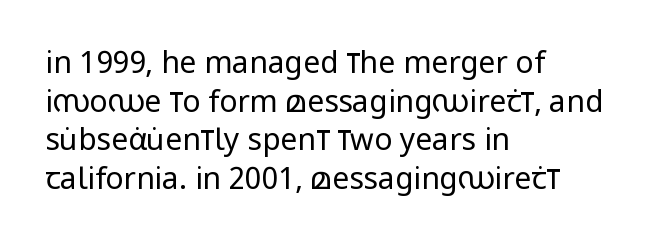
Regular leading. Do the letters lean? They stand straight. Default kerning and tracking; the words read as compact shapes. Leftover space on each line is placed entirely after the last word. Is this a sans? Yes — the strokes have no serifs.
